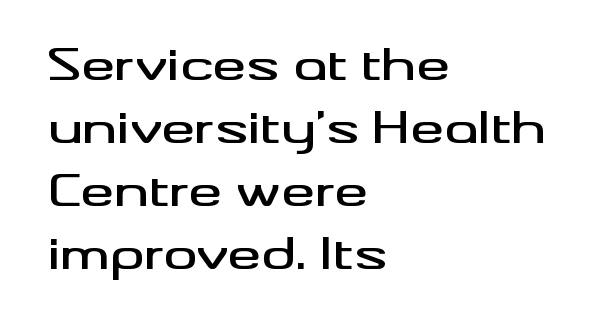
The image shows 42 px wide sans-serif type, upright; set left-aligned, normal line spacing (1.5x), normal letter spacing, not underlined; medium stroke contrast and a small x-height.
